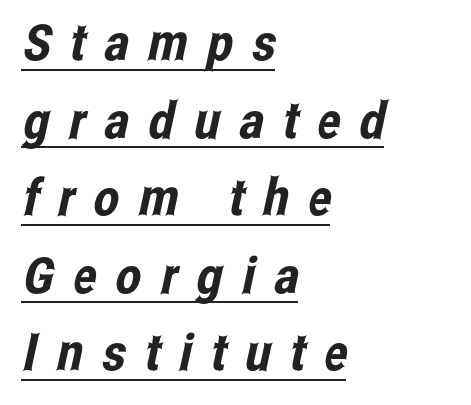
The image shows 51 px condensed sans-serif type; set left-aligned, normal line spacing (1.52x), unusually wide letter spacing (+0.38 em), underlined; low stroke contrast and a medium x-height.
